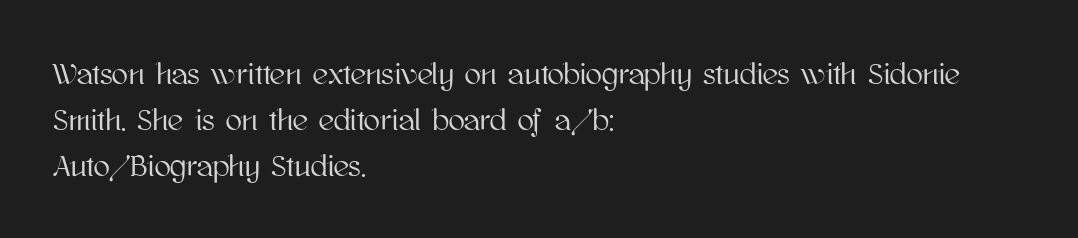
{"italic": "no", "width": "normal", "stroke_contrast": "high", "x_height": "medium", "monospaced": "no", "underline": "no", "align": "left", "line_spacing": "normal", "line_spacing_ratio": 1.54, "letter_spacing": "normal", "letter_spacing_em": 0.0, "glyph_px": 30}
